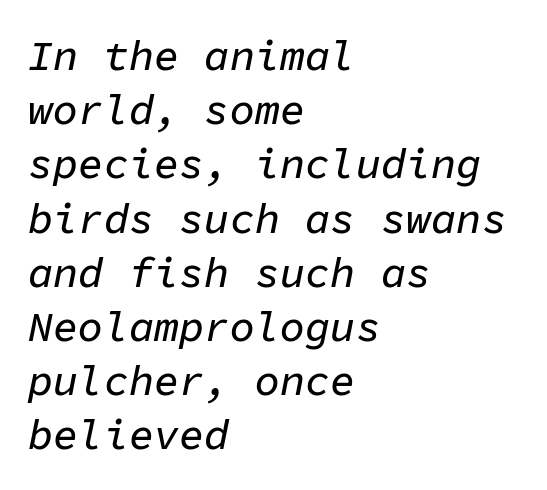
Q: Is the text italic (slanted)? A: Yes, it leans right by about 11 degrees.
Q: Is the text underlined? A: No.
Q: How is the paragraph aligned? A: Left-aligned.
Q: Is the spacing between letters normal or unusually wide? A: Normal.
Q: Is the spacing between lines tight, normal or loose? A: Normal.
Q: Width (condensed, normal, or wide)? A: Normal.
Q: Stroke contrast? A: Low.
Q: x-height? A: Medium.
Q: Monospaced? A: Yes.
